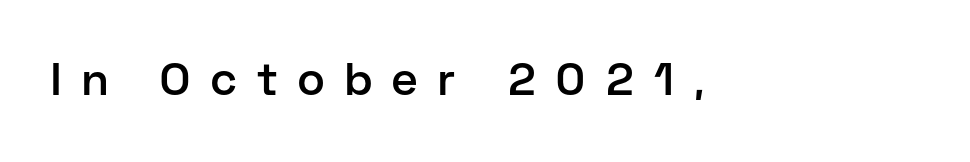
Q: Is the text bold? A: Semi-bold.
Q: Is the text italic (slanted)? A: No, it is upright.
Q: Is the typeface a serif or a sans-serif typeface? A: Sans-serif.
Q: Is the text underlined? A: No.
Q: Is the spacing between letters normal or unusually wide? A: Unusually wide.
Q: Width (condensed, normal, or wide)? A: Normal.
Q: Stroke contrast? A: Low.
Q: x-height? A: Medium.
Q: Monospaced? A: No.
